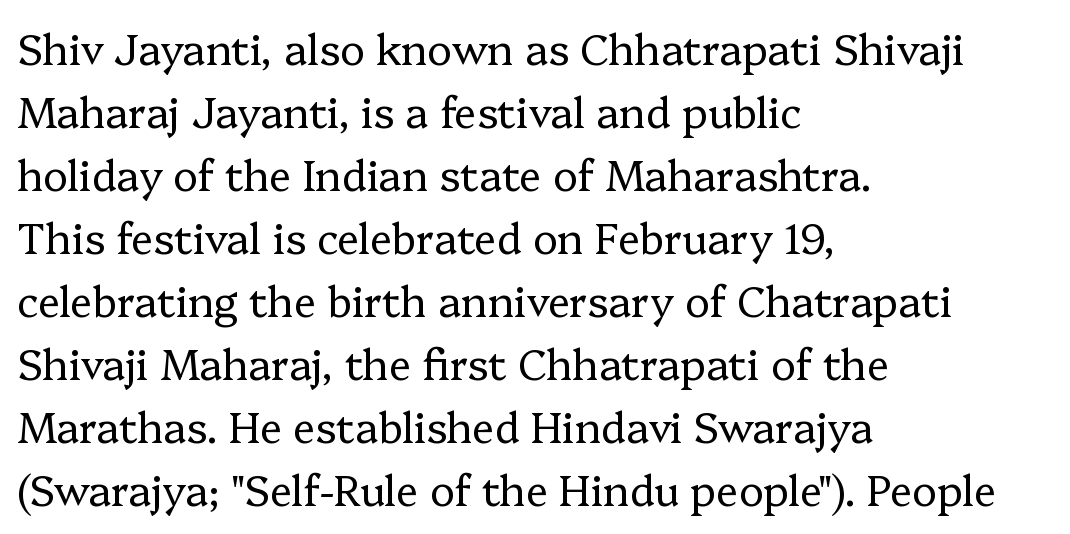
Here the designer chose a conventional face with non-uniform glyph widths. Bare-footed words on every line. Posture: vertical. These lines keep a tight, regular rhythm from letter to letter.
